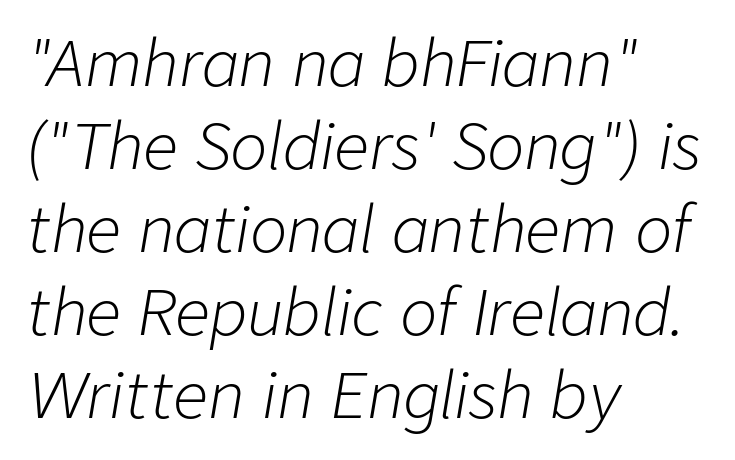
The image shows 62 px light type, italic (leaning right); set left-aligned, normal line spacing (1.34x), normal letter spacing, not underlined; low stroke contrast and a medium x-height.
